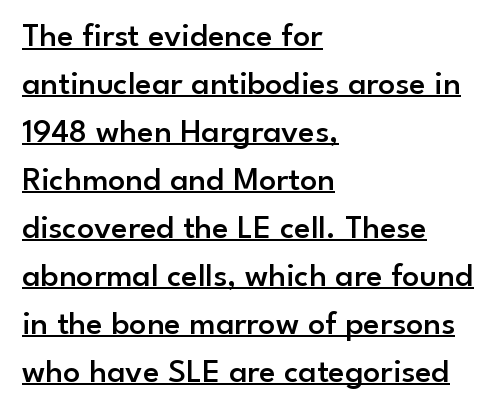
Glyph-to-glyph distance matches everyday printed text. Spacing verdict: proportional, widths tailored to each character. These lines sit exactly where default settings would place them. Ordinary non-slanted type is in use.
